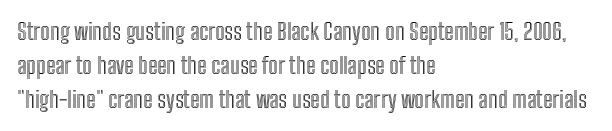
{"italic": "no", "underline": "no", "align": "left", "line_spacing": "normal", "line_spacing_ratio": 1.48, "letter_spacing": "normal", "letter_spacing_em": 0.0, "glyph_px": 23}
